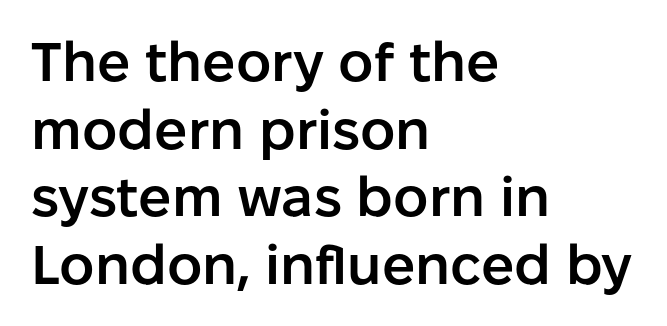
{"serif": "no", "italic": "no", "bold": "semi", "weight": "semibold", "width": "normal", "stroke_contrast": "low", "x_height": "medium", "monospaced": "no", "underline": "no", "align": "left", "line_spacing_ratio": 1.23, "letter_spacing": "normal", "letter_spacing_em": 0.0, "glyph_px": 55}
